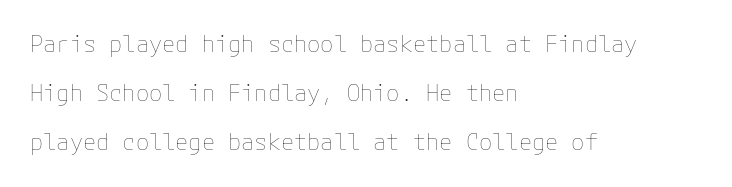
{"italic": "no", "bold": "no", "underline": "no", "align": "left", "line_spacing": "loose", "line_spacing_ratio": 2.23, "letter_spacing": "normal", "letter_spacing_em": 0.0, "glyph_px": 22}
